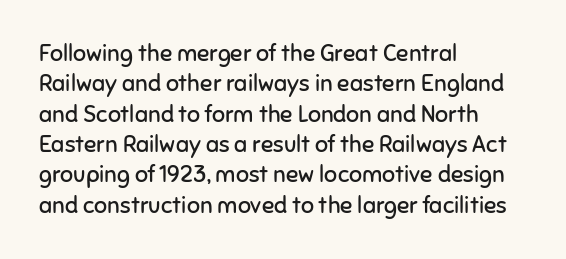
The image shows 23 px text type, upright; set left-aligned, normal line spacing (1.32x), normal letter spacing, not underlined.
